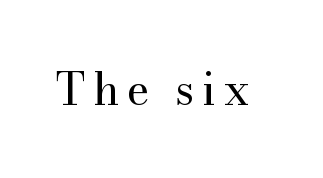
Q: Is the text bold? A: No.
Q: Is the text italic (slanted)? A: No, it is upright.
Q: Is the typeface a serif or a sans-serif typeface? A: Serif.
Q: Is the text underlined? A: No.
Q: Width (condensed, normal, or wide)? A: Normal.
Q: Stroke contrast? A: Medium.
Q: x-height? A: Small.
Q: Monospaced? A: No.
